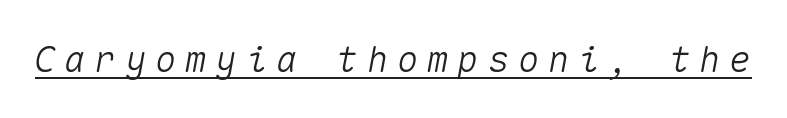
The image shows 36 px text type, italic (leaning right), monospaced; set unusually wide letter spacing (+0.24 em), underlined; medium stroke contrast and a medium x-height.
